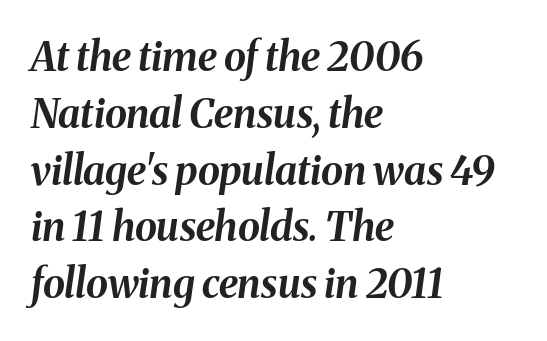
The image shows 40 px bold type, italic (leaning right); set left-aligned, normal line spacing (1.42x), normal letter spacing, not underlined; medium stroke contrast and a medium x-height.
